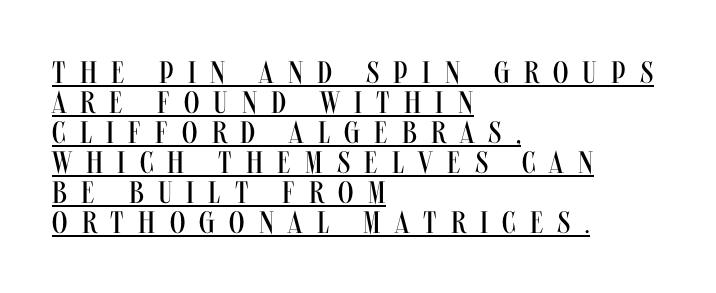
The image shows 31 px regular-weight, condensed sans-serif type, upright; set left-aligned, tight line spacing (0.97x), unusually wide letter spacing (+0.46 em), underlined; medium stroke contrast and a large x-height.
